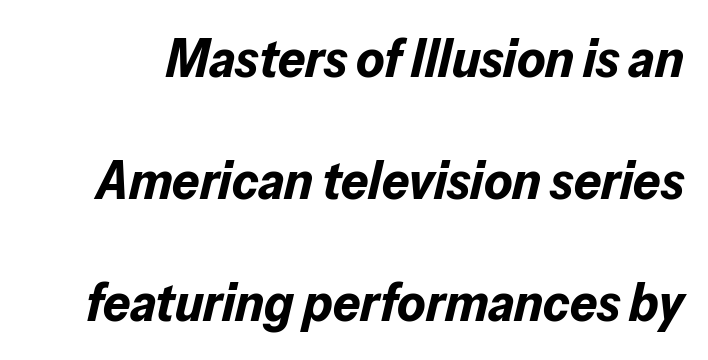
{"italic": "yes", "lean": "right", "slant_degrees": 13, "bold": "yes", "weight": "bold", "width": "normal", "stroke_contrast": "low", "x_height": "medium", "monospaced": "no", "underline": "no", "line_spacing": "loose", "line_spacing_ratio": 2.26, "letter_spacing": "normal", "letter_spacing_em": 0.0, "glyph_px": 54}
